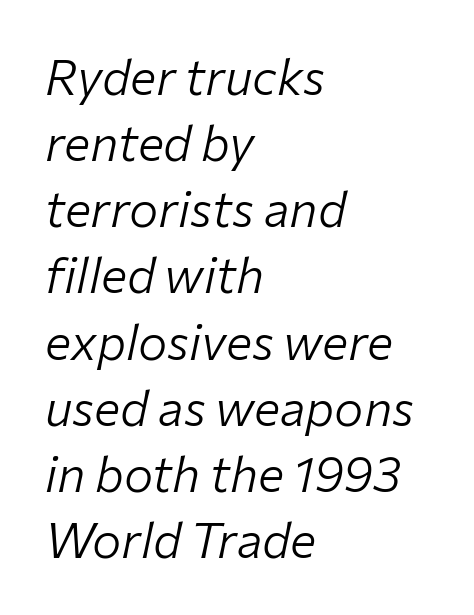
The image shows 49 px light type, italic (leaning right); set left-aligned, normal line spacing (1.35x), normal letter spacing, not underlined; low stroke contrast and a medium x-height.
